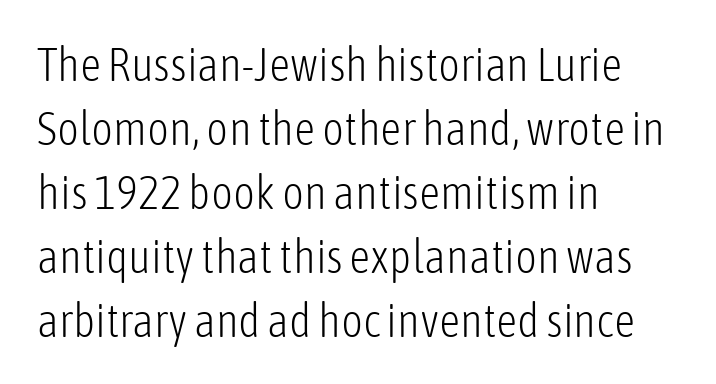
{"serif": "no", "italic": "no", "bold": "no", "weight": "light", "width": "condensed", "stroke_contrast": "low", "x_height": "medium", "monospaced": "no", "underline": "no", "align": "left", "line_spacing": "normal", "line_spacing_ratio": 1.36, "letter_spacing": "normal", "letter_spacing_em": 0.0, "glyph_px": 47}
